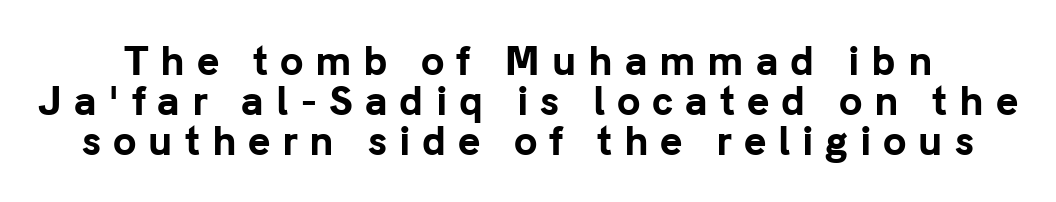
Style check: upright. Observe the absence of serifs on each vertical stroke in this sample. This rendering features lettering with no underline. Students, note that the glyphs here are deliberately spaced far apart. Does the leading feel generous? Not at all — it's pinched.
